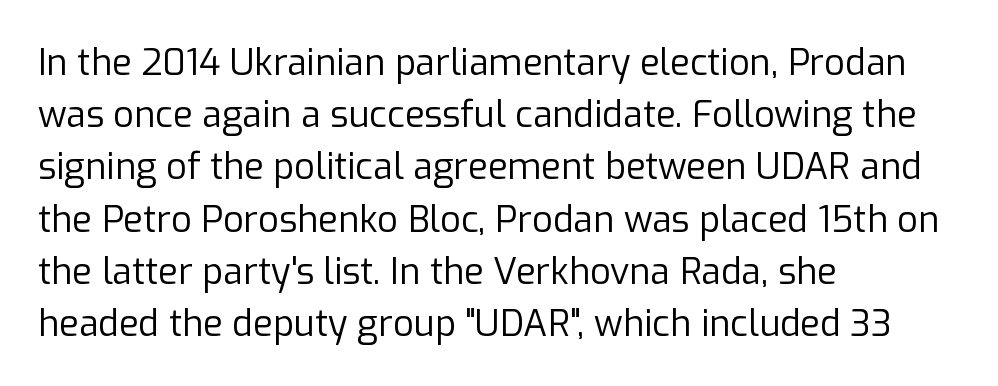
The image shows 36 px regular-weight sans-serif type, upright; set left-aligned, normal line spacing (1.45x), normal letter spacing, not underlined; low stroke contrast and a medium x-height.
